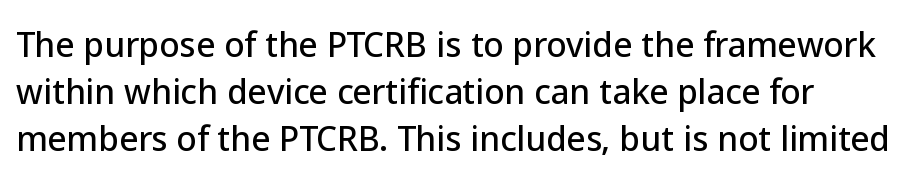
Bare-footed words on every line. A roman cut, with each character standing at attention. Nope, no serifs anywhere on these letters. The letters advance in unequal steps, a hallmark of proportional type. No extra tracking has been applied to these lines. Baseline-to-baseline distance is the conventional proportion of letter height.
